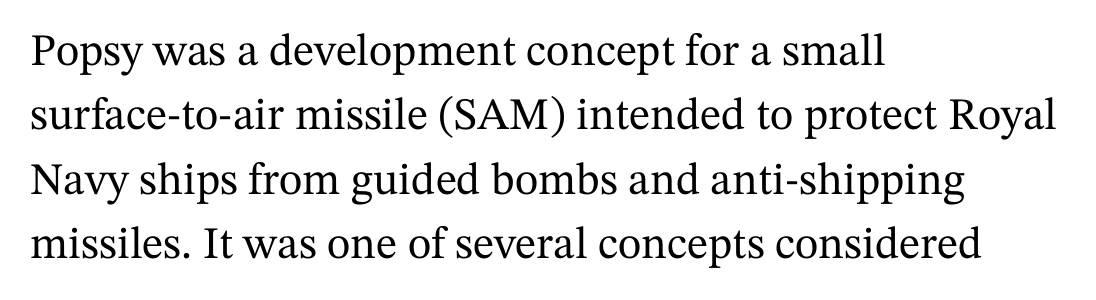
The image shows 45 px serif type, upright; set left-aligned, normal line spacing (1.43x), normal letter spacing, not underlined; medium stroke contrast and a medium x-height.
